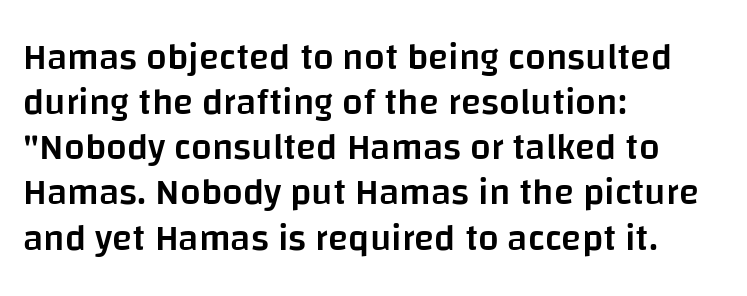
The image shows 37 px semibold sans-serif type, upright; set left-aligned, line spacing 1.22x, normal letter spacing, not underlined; low stroke contrast and a large x-height.
